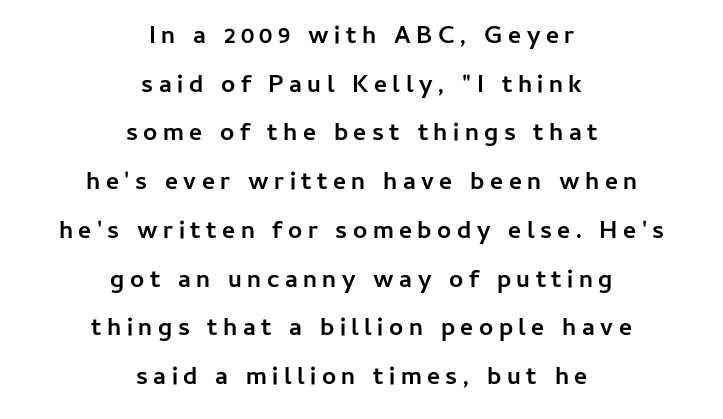
{"italic": "no", "bold": "yes", "underline": "no", "align": "center", "line_spacing": "loose", "line_spacing_ratio": 1.95, "letter_spacing": "wide", "letter_spacing_em": 0.22, "glyph_px": 25}
